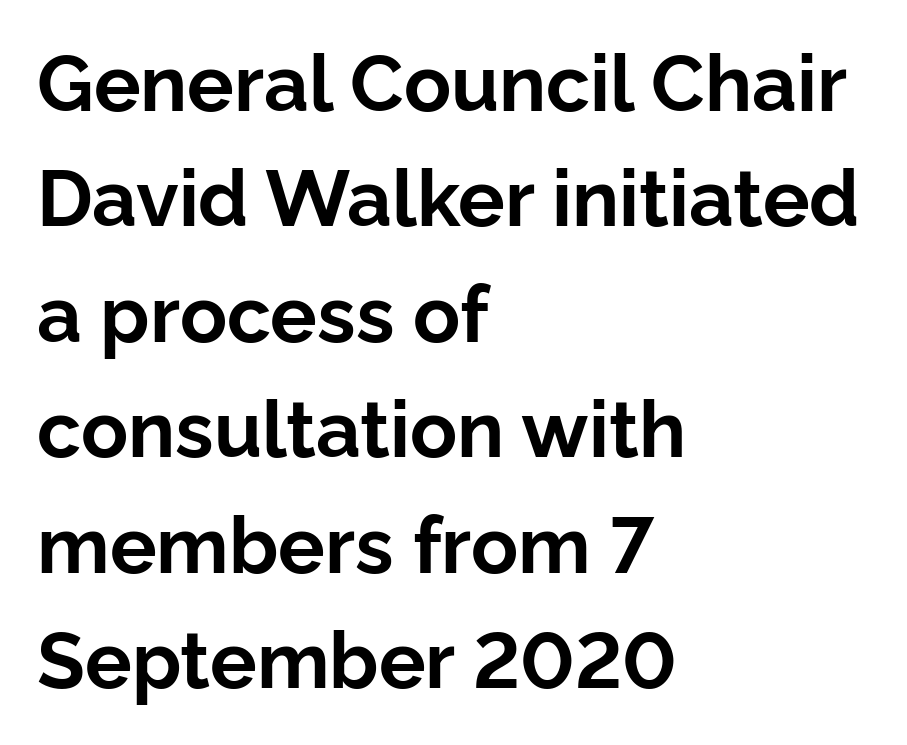
The image shows 78 px bold sans-serif type, upright; set left-aligned, normal line spacing (1.48x), normal letter spacing, not underlined; low stroke contrast and a medium x-height.
